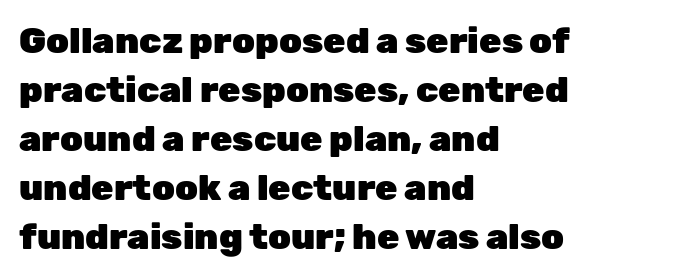
The lines are quadded left. The leading is moderate, giving the passage an even texture. Strong, thick strokes mark this as bold type. A typesetter would label this face a sans.
